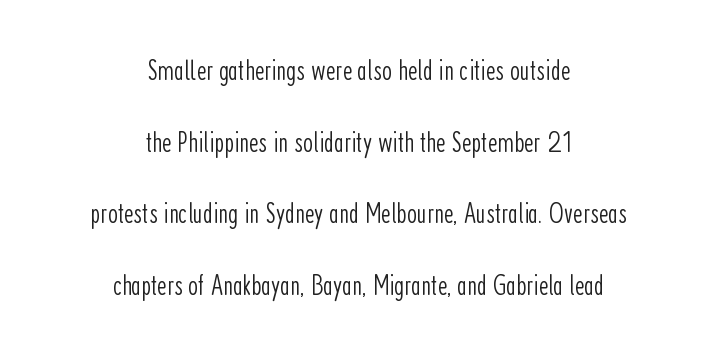
The image shows 29 px light, condensed sans-serif type, upright; set centered, loose line spacing (2.47x), normal letter spacing, not underlined; low stroke contrast and a medium x-height.
